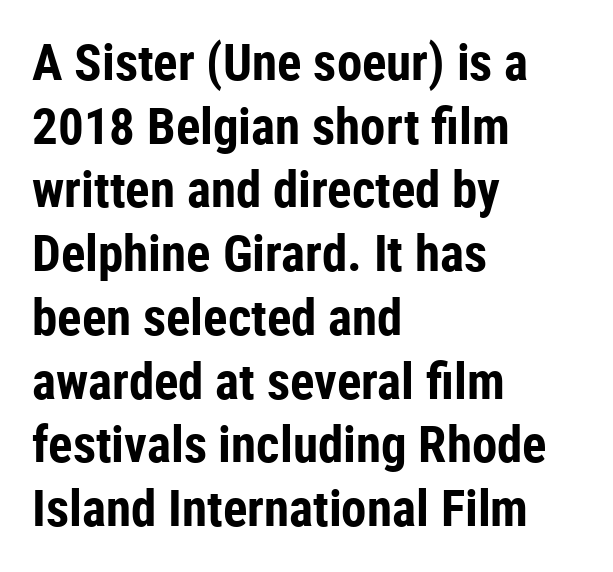
Q: Is the text bold? A: Yes.
Q: Is the text italic (slanted)? A: No, it is upright.
Q: Is the typeface a serif or a sans-serif typeface? A: Sans-serif.
Q: Is the text underlined? A: No.
Q: How is the paragraph aligned? A: Left-aligned.
Q: Is the spacing between letters normal or unusually wide? A: Normal.
Q: Is the spacing between lines tight, normal or loose? A: Normal.
Q: Width (condensed, normal, or wide)? A: Condensed.
Q: Stroke contrast? A: Low.
Q: x-height? A: Medium.
Q: Monospaced? A: No.
